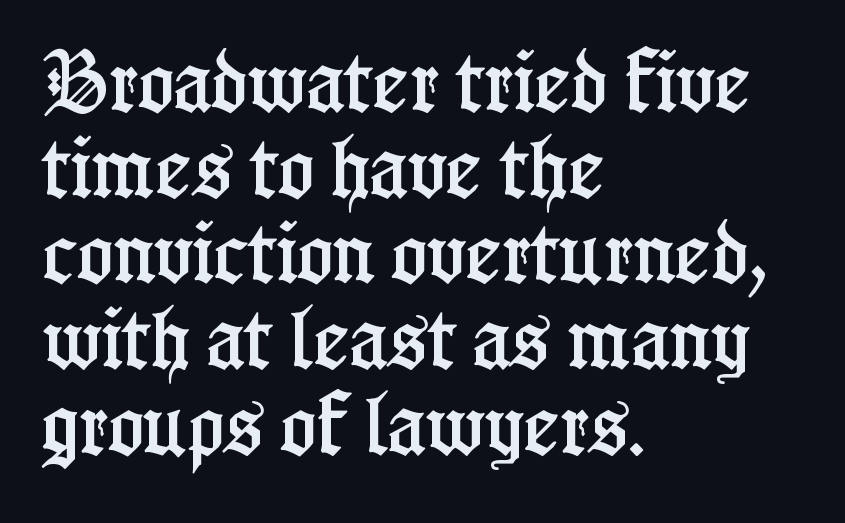
The image shows 68 px condensed serif type, upright; set left-aligned, normal line spacing (1.26x), normal letter spacing, not underlined; low stroke contrast and a medium x-height.
